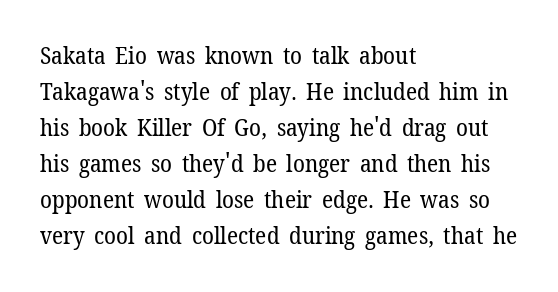
The image shows 24 px text type, upright; set left-aligned, normal line spacing (1.5x), normal letter spacing, not underlined.
